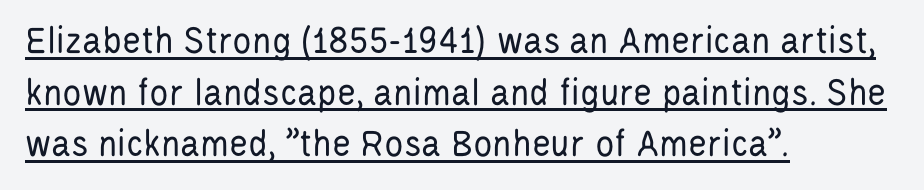
The image shows 40 px regular-weight, condensed sans-serif type, upright; set left-aligned, normal line spacing (1.29x), normal letter spacing, underlined; low stroke contrast and a large x-height.
